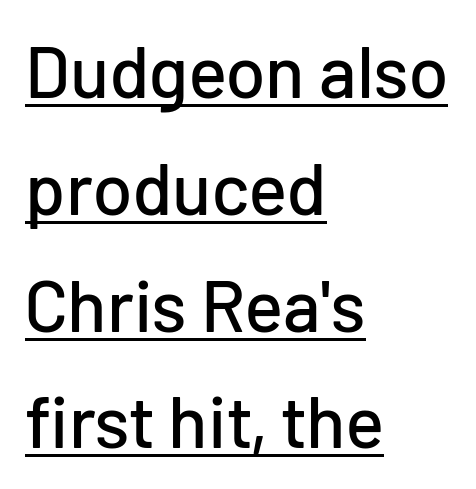
{"serif": "no", "italic": "no", "width": "normal", "stroke_contrast": "low", "x_height": "medium", "monospaced": "no", "underline": "yes", "align": "left", "line_spacing": "normal", "line_spacing_ratio": 1.6, "letter_spacing": "normal", "letter_spacing_em": 0.0, "glyph_px": 73}
